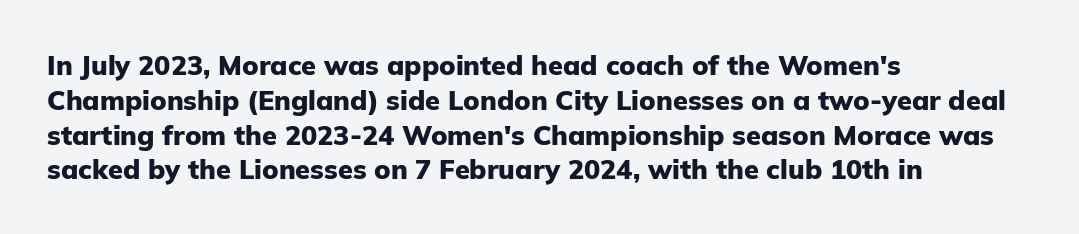
The image shows 27 px bold type, upright; set left-aligned, normal line spacing (1.29x), normal letter spacing, not underlined.
